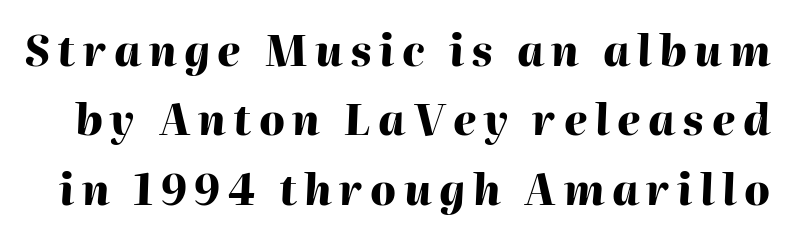
You could not count columns in this text — the font is proportionally spaced. Quick note: italic. Students, this is bold: see how much ink each stroke carries. Successive baselines arrive at the customary interval.
